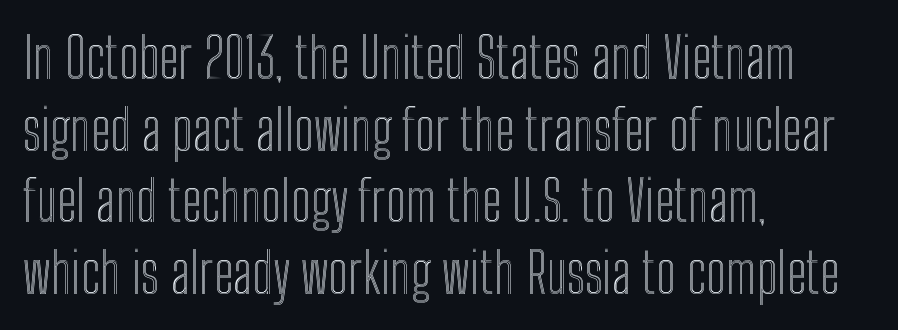
The image shows 56 px condensed type, upright; set left-aligned, normal line spacing (1.28x), normal letter spacing, not underlined; a medium x-height.
